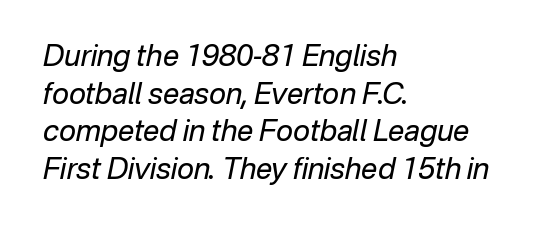
The image shows 29 px regular-weight type, italic (leaning right); set left-aligned, normal line spacing (1.3x), normal letter spacing, not underlined; low stroke contrast and a medium x-height.
